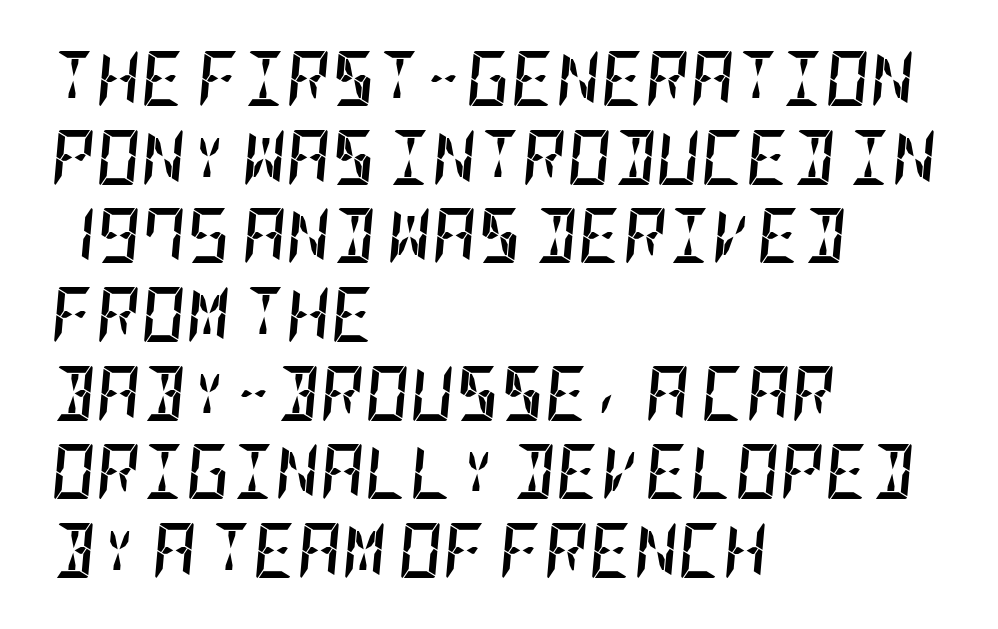
The image shows 55 px semibold, condensed type, italic (leaning right); set left-aligned, normal line spacing (1.43x), normal letter spacing, not underlined; low stroke contrast and a large x-height.
